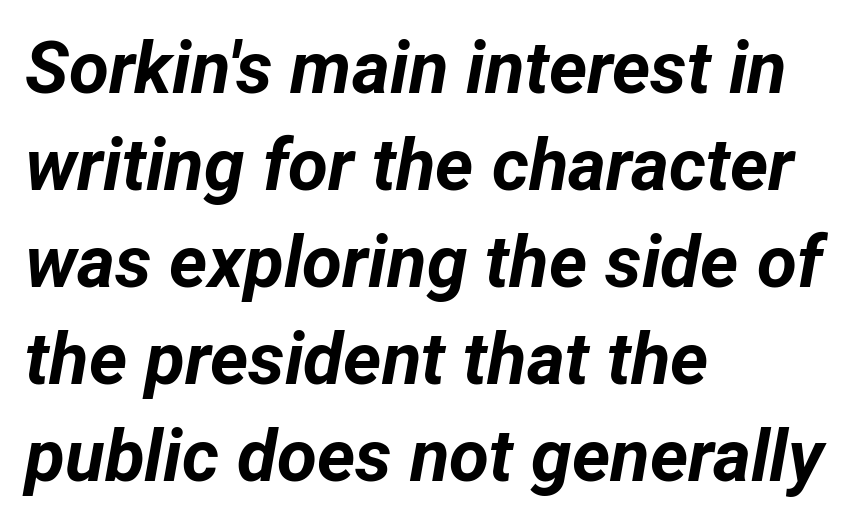
The image shows 73 px bold type, italic (leaning right); set left-aligned, normal line spacing (1.33x), normal letter spacing, not underlined; low stroke contrast and a medium x-height.
